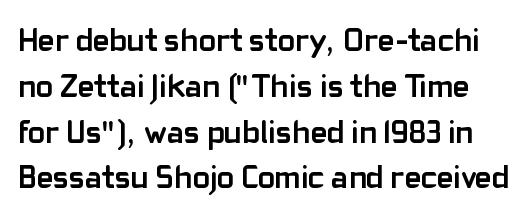
Q: Is the text bold? A: Yes.
Q: Is the text italic (slanted)? A: No, it is upright.
Q: Is the typeface a serif or a sans-serif typeface? A: Sans-serif.
Q: Is the text underlined? A: No.
Q: Is the spacing between letters normal or unusually wide? A: Normal.
Q: Is the spacing between lines tight, normal or loose? A: Normal.
Q: Width (condensed, normal, or wide)? A: Normal.
Q: Stroke contrast? A: Low.
Q: x-height? A: Medium.
Q: Monospaced? A: No.
